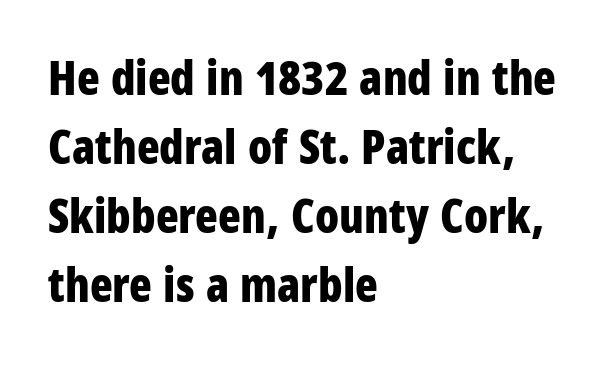
{"serif": "no", "italic": "no", "bold": "yes", "weight": "bold", "width": "condensed", "stroke_contrast": "low", "x_height": "large", "monospaced": "no", "underline": "no", "align": "left", "line_spacing": "normal", "line_spacing_ratio": 1.47, "letter_spacing": "normal", "letter_spacing_em": 0.0, "glyph_px": 47}
